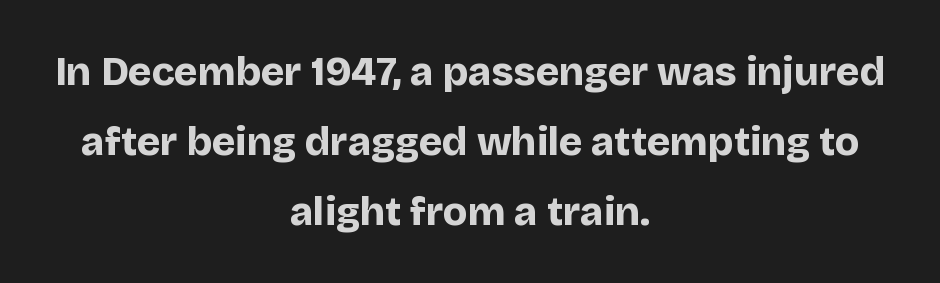
The tracking reads as untouched default to a designer's eye. If you drew a line through each stem, it would be perfectly vertical. Anything drawn beneath the words? Only blank space. The passage shown is typed in a proportional face where columns would drift. Alignment: centered.
